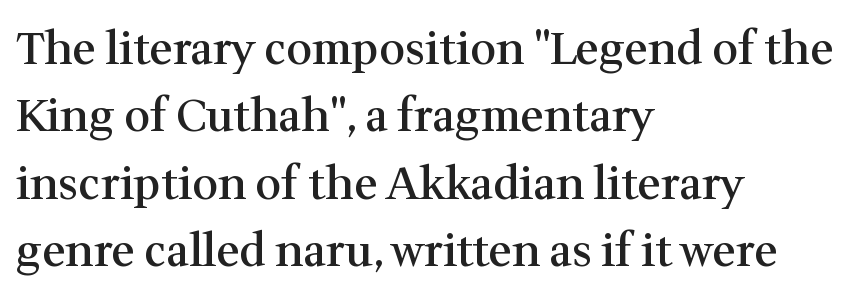
In terms of letterspacing, this is plain default setting. The rendering shows small feet on the letterforms — a serif design. Alignment: flush left. The specimen reads as upright at a glance. Typographic density is moderately raised because the face is semibold. These lines are rendered in a variable-pitch font.
